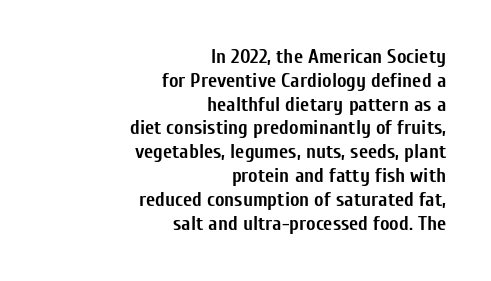
{"italic": "no", "bold": "yes", "underline": "no", "align": "right", "line_spacing_ratio": 1.19, "letter_spacing": "normal", "letter_spacing_em": 0.0, "glyph_px": 20}
